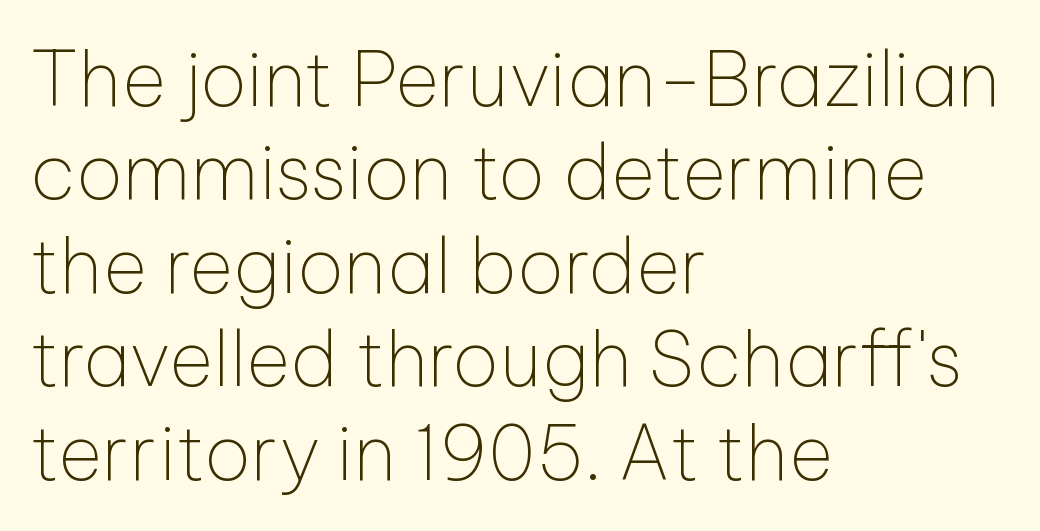
Q: Is the text bold? A: No.
Q: Is the text italic (slanted)? A: No, it is upright.
Q: Is the typeface a serif or a sans-serif typeface? A: Sans-serif.
Q: Is the text underlined? A: No.
Q: How is the paragraph aligned? A: Left-aligned.
Q: Is the spacing between letters normal or unusually wide? A: Normal.
Q: Width (condensed, normal, or wide)? A: Normal.
Q: Stroke contrast? A: Low.
Q: x-height? A: Medium.
Q: Monospaced? A: No.
